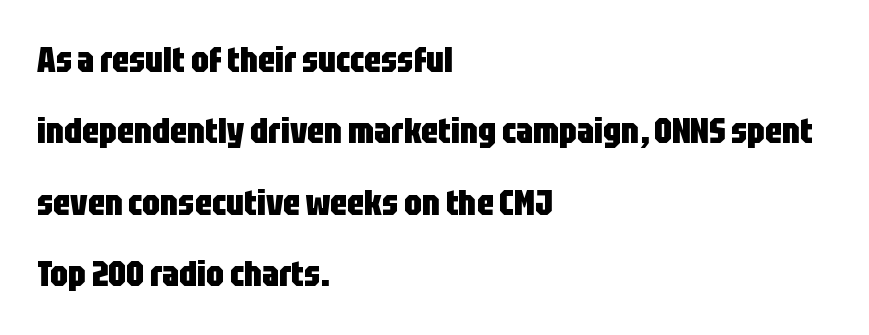
Q: Is the text bold? A: Yes.
Q: Is the text italic (slanted)? A: No, it is upright.
Q: Is the typeface a serif or a sans-serif typeface? A: Sans-serif.
Q: Is the text underlined? A: No.
Q: How is the paragraph aligned? A: Left-aligned.
Q: Is the spacing between letters normal or unusually wide? A: Normal.
Q: Is the spacing between lines tight, normal or loose? A: Loose.
Q: Width (condensed, normal, or wide)? A: Condensed.
Q: Stroke contrast? A: Low.
Q: x-height? A: Large.
Q: Monospaced? A: No.
